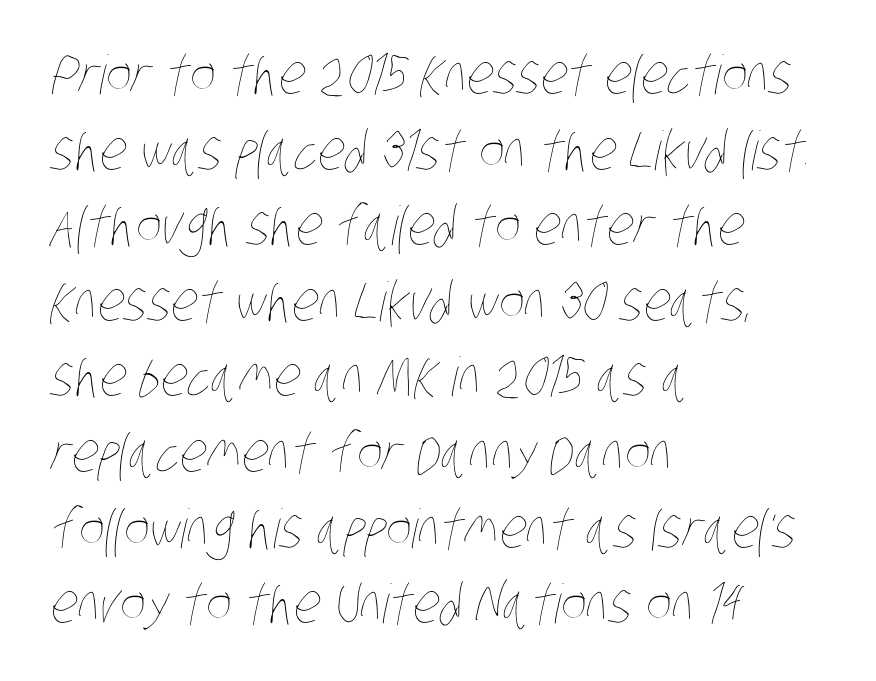
Q: Is the text bold? A: No.
Q: Is the text underlined? A: No.
Q: How is the paragraph aligned? A: Left-aligned.
Q: Is the spacing between letters normal or unusually wide? A: Normal.
Q: Is the spacing between lines tight, normal or loose? A: Normal.
Q: Width (condensed, normal, or wide)? A: Condensed.
Q: Stroke contrast? A: Low.
Q: x-height? A: Large.
Q: Monospaced? A: No.
